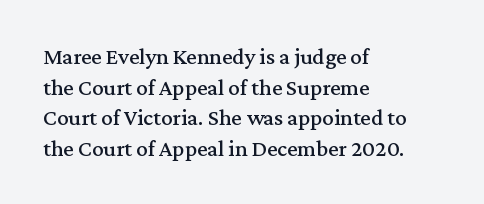
{"italic": "no", "underline": "no", "align": "left", "line_spacing": "normal", "line_spacing_ratio": 1.33, "letter_spacing": "normal", "letter_spacing_em": 0.0, "glyph_px": 23}
